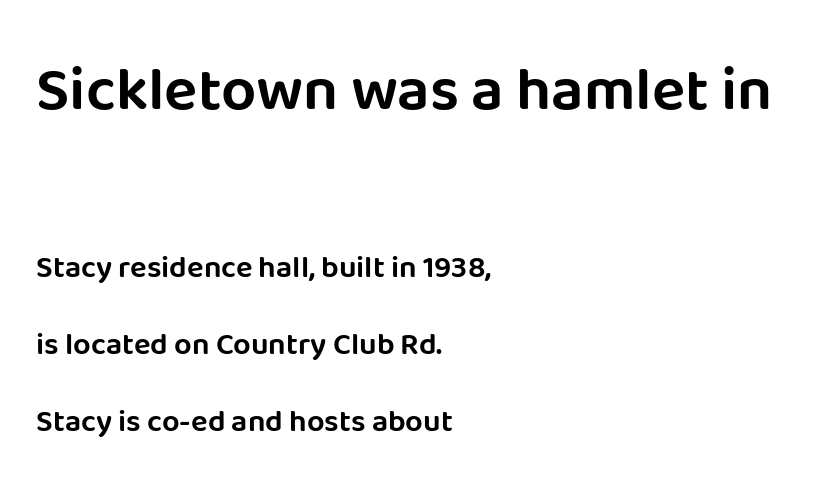
The image shows 62 px sans-serif type, upright; set left-aligned, loose line spacing (2.49x), normal letter spacing, not underlined; the first (top) block is 2.0x larger; low stroke contrast and a large x-height.
